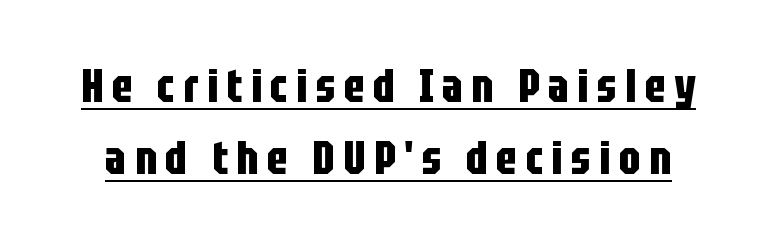
Letterform terminals end flat and unadorned throughout the passage. The designer left line spacing at the default. This is underlined copy, the kind a proofreader might mark for attention. These words are printed bold, with thick strokes throughout.
